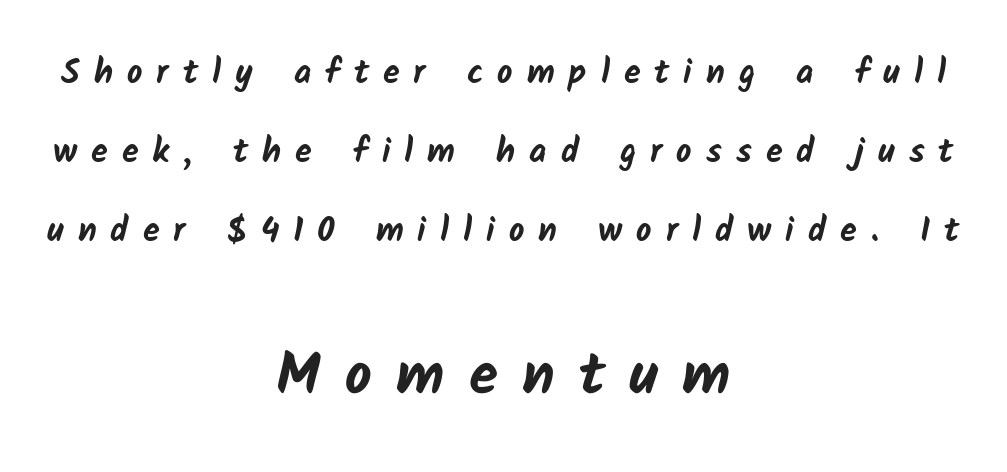
{"serif": "no", "bold": "yes", "weight": "bold", "width": "normal", "stroke_contrast": "low", "x_height": "medium", "monospaced": "no", "underline": "no", "align": "center", "line_spacing": "loose", "line_spacing_ratio": 2.33, "letter_spacing": "wide", "letter_spacing_em": 0.41, "larger_block": "second", "size_ratio": 1.74, "glyph_px": 59}
